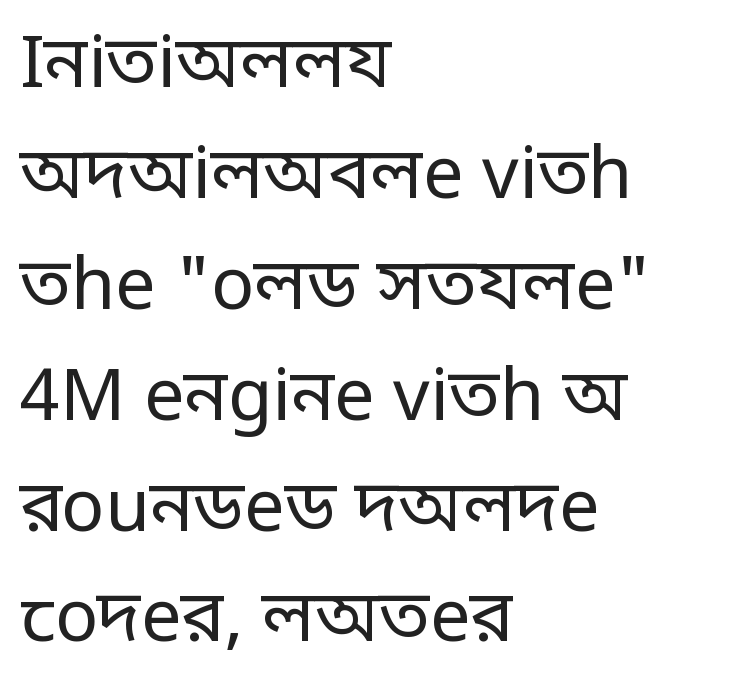
The setting favours the left margin, as ordinary paragraphs usually do. Stroke thickness stays within the range of a standard reading face or lighter. Classification — sans serif. Successive baselines arrive at the customary interval. This sample uses plain, unmodified letter spacing. These lines are rendered in a variable-pitch font.
